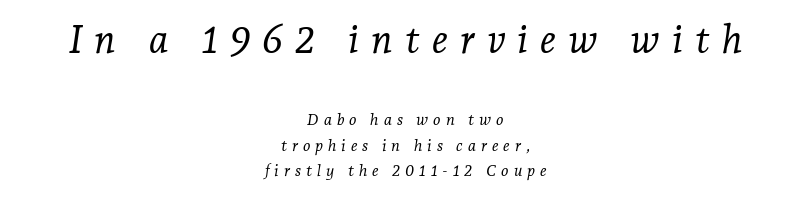
The designer left line spacing at the default. The typeface chosen for these lines features serifs. The paragraph shown floats in the horizontal middle. Letter spacing: wide. Do the characters align in a grid? No, the font is proportional.
